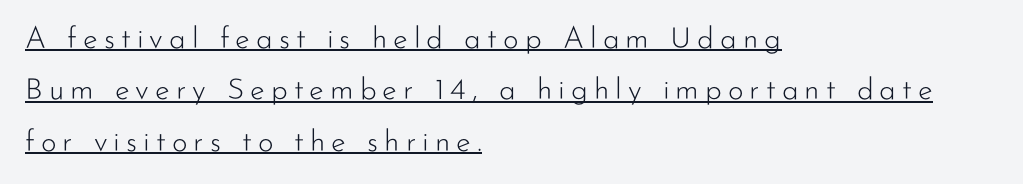
{"serif": "no", "italic": "no", "bold": "no", "weight": "light", "width": "normal", "stroke_contrast": "low", "x_height": "small", "monospaced": "no", "underline": "yes", "align": "left", "line_spacing_ratio": 1.71, "letter_spacing": "wide", "letter_spacing_em": 0.2, "glyph_px": 30}
